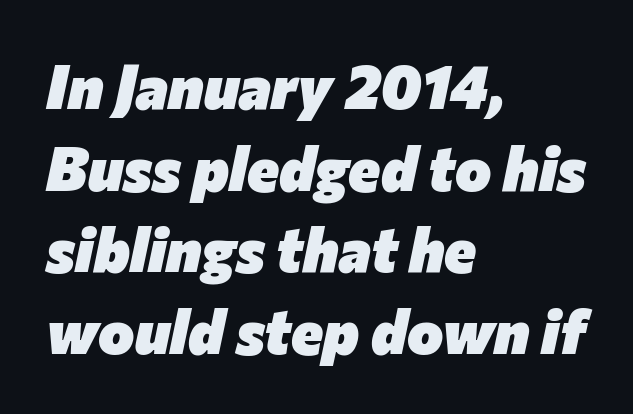
Reading down the column, the eye jumps a familiar distance to each next line. Weight: bold. Honestly, there is no underline to notice here at all. The face used here is proportionally spaced, like ordinary book or web type. Default kerning and tracking; the words read as compact shapes.
